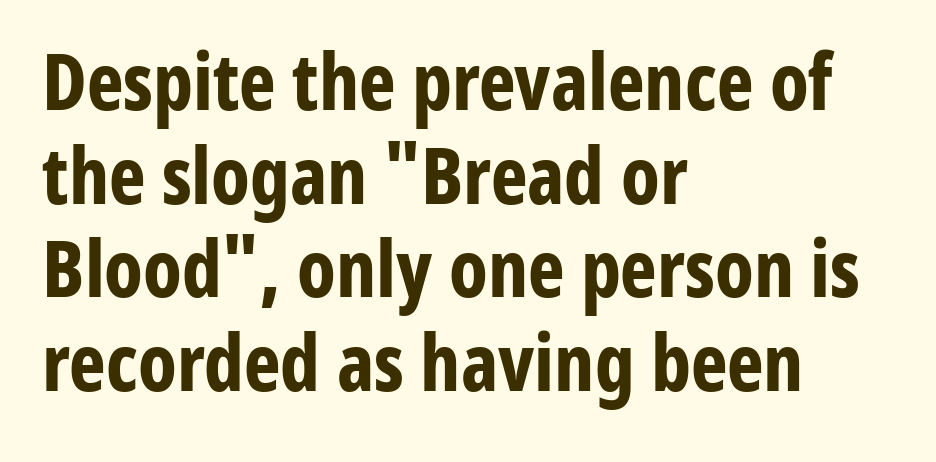
Bare-footed words on every line. This sample uses an upright cut, with every glyph sitting square on the baseline. Proportional: the letters do not fall into vertical columns. Which margin do the lines hug? The left one — the right edge is uneven. The letters are bold, with thick, heavy strokes. I'd call this a sans setting — the letters go barefoot.
